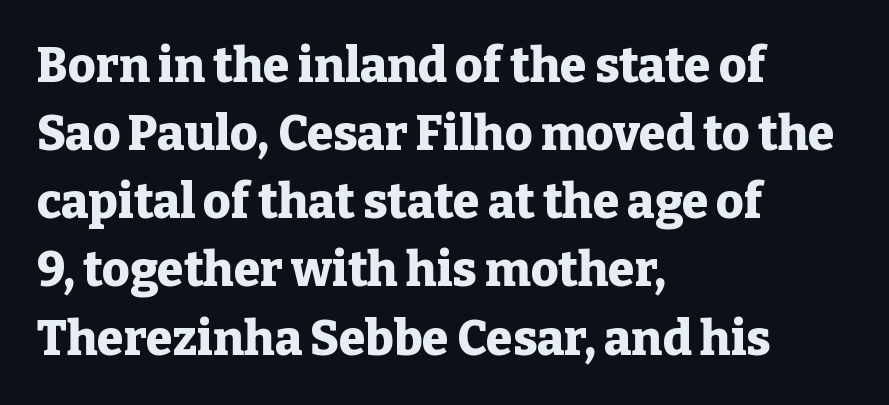
{"serif": "yes", "italic": "no", "bold": "yes", "weight": "heavy", "width": "normal", "stroke_contrast": "low", "x_height": "medium", "monospaced": "no", "underline": "no", "align": "left", "line_spacing": "normal", "line_spacing_ratio": 1.42, "letter_spacing": "normal", "letter_spacing_em": 0.0, "glyph_px": 48}
